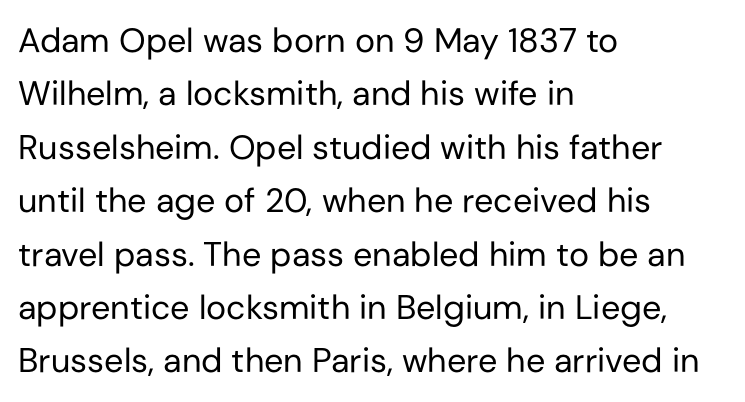
The font's upright variant was chosen for this text. Heft: none added — not bold. The characters display no serif detailing; their extremities are plain. Clear beneath every line of the passage. Here the designer chose a conventional face with non-uniform glyph widths.
